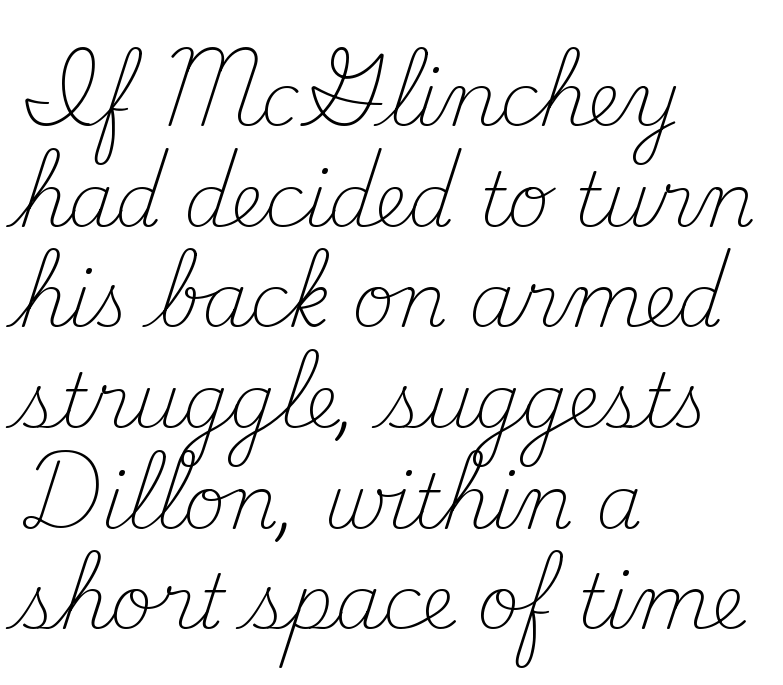
{"serif": "yes", "bold": "no", "weight": "light", "width": "normal", "stroke_contrast": "medium", "x_height": "small", "monospaced": "no", "underline": "no", "align": "left", "line_spacing": "normal", "line_spacing_ratio": 1.36, "letter_spacing": "normal", "letter_spacing_em": 0.0, "glyph_px": 74}
